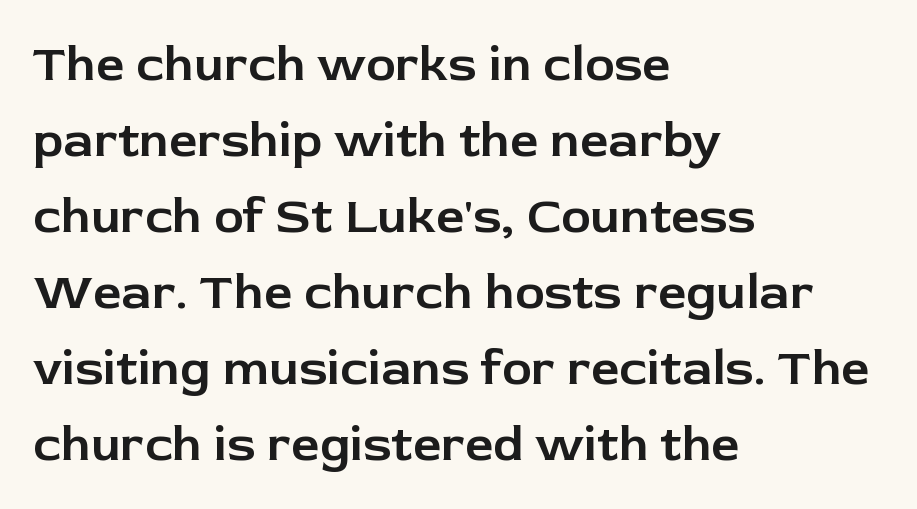
The image shows 50 px sans-serif type, upright; set left-aligned, normal line spacing (1.52x), normal letter spacing, not underlined; low stroke contrast and a medium x-height.
